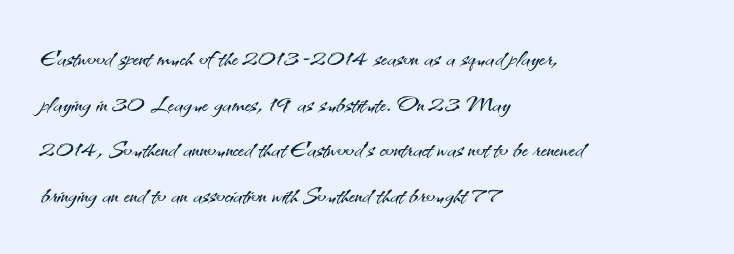
Q: Is the text bold? A: No.
Q: Is the text italic (slanted)? A: Yes.
Q: Is the typeface a serif or a sans-serif typeface? A: Sans-serif.
Q: Is the text underlined? A: No.
Q: How is the paragraph aligned? A: Left-aligned.
Q: Is the spacing between letters normal or unusually wide? A: Normal.
Q: Is the spacing between lines tight, normal or loose? A: Normal.
Q: Width (condensed, normal, or wide)? A: Normal.
Q: Stroke contrast? A: Medium.
Q: x-height? A: Small.
Q: Monospaced? A: No.
